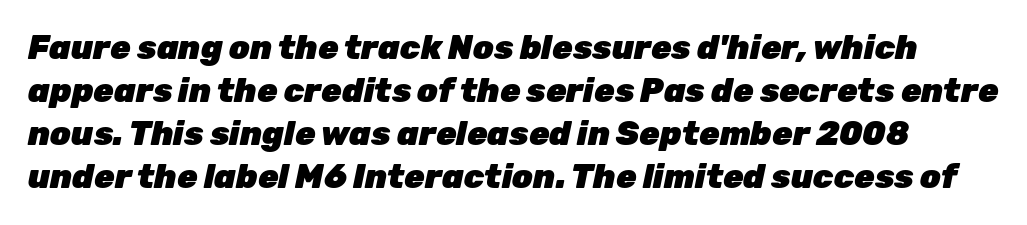
Just letters on the line, the space beneath them empty. What's the leading like? Ordinary, nothing unusual. Does extra space separate the letters? No, they use regular spacing. The characters look thick and weighty, a clear bold. Observe the lean: these are italic letterforms. Spacing verdict: proportional, widths tailored to each character.
